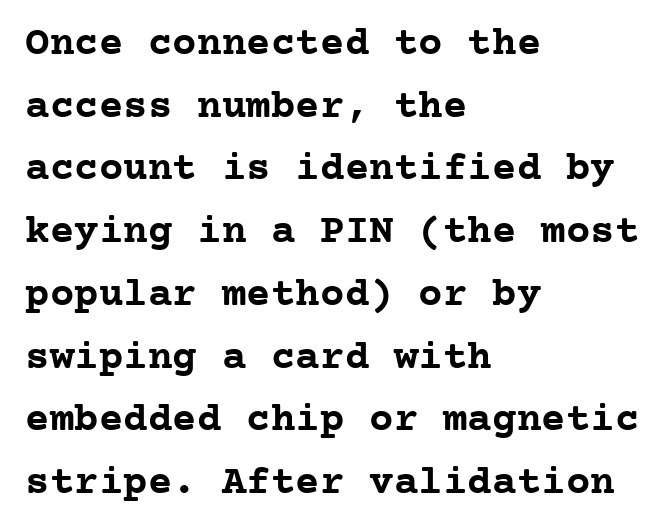
Q: Is the text bold? A: Yes.
Q: Is the text italic (slanted)? A: No, it is upright.
Q: Is the typeface a serif or a sans-serif typeface? A: Serif.
Q: Is the text underlined? A: No.
Q: How is the paragraph aligned? A: Left-aligned.
Q: Is the spacing between letters normal or unusually wide? A: Normal.
Q: Is the spacing between lines tight, normal or loose? A: Normal.
Q: Width (condensed, normal, or wide)? A: Normal.
Q: Stroke contrast? A: Low.
Q: x-height? A: Medium.
Q: Monospaced? A: Yes.
